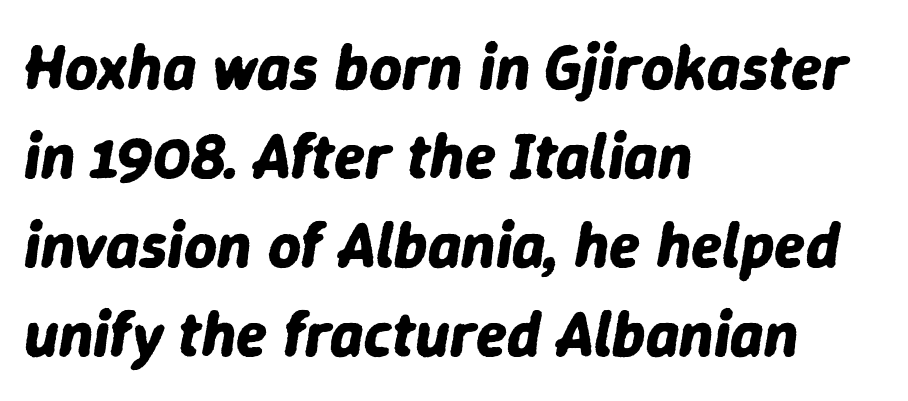
{"italic": "yes", "lean": "right", "slant_degrees": 9, "bold": "yes", "weight": "bold", "width": "normal", "stroke_contrast": "low", "x_height": "medium", "monospaced": "no", "underline": "no", "align": "left", "line_spacing": "normal", "line_spacing_ratio": 1.39, "letter_spacing": "normal", "letter_spacing_em": 0.0, "glyph_px": 64}
